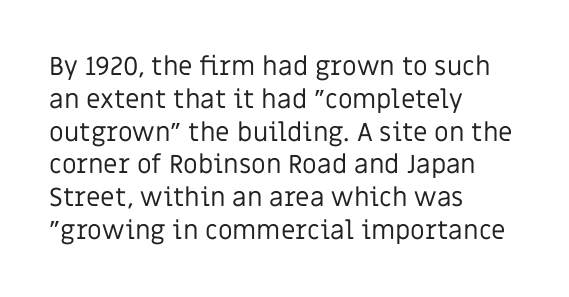
{"italic": "no", "bold": "no", "underline": "no", "align": "left", "line_spacing": "normal", "line_spacing_ratio": 1.26, "letter_spacing": "normal", "letter_spacing_em": 0.0, "glyph_px": 26}
